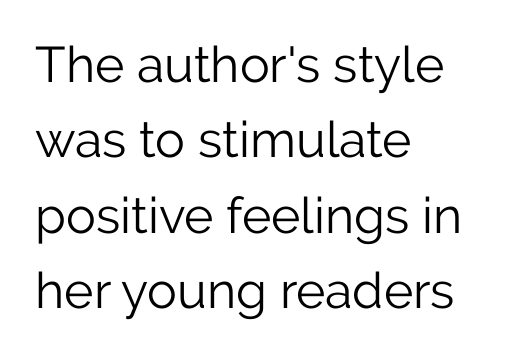
{"serif": "no", "italic": "no", "bold": "no", "weight": "light", "width": "normal", "stroke_contrast": "low", "x_height": "medium", "monospaced": "no", "underline": "no", "align": "left", "line_spacing": "normal", "line_spacing_ratio": 1.51, "letter_spacing": "normal", "letter_spacing_em": 0.0, "glyph_px": 50}
